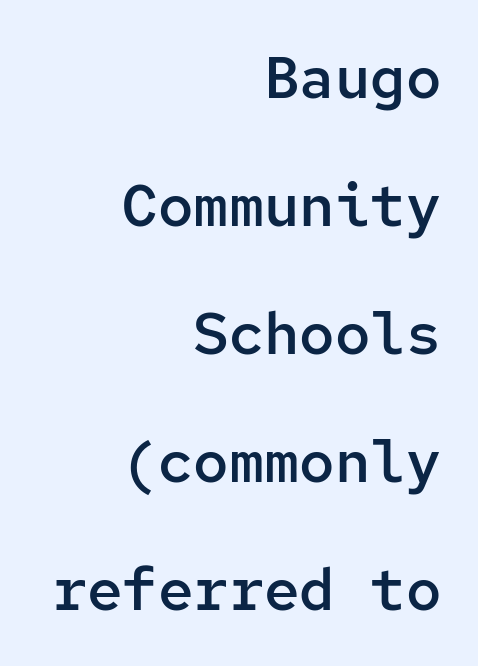
Vertical strokes here are truly vertical. Anything drawn beneath the words? Only blank space. A flush-right, rag-left setting is used for this passage. The type is set solid horizontally, with unmodified tracking. Font category for this specimen: sans-serif. Spacing verdict: monospaced, one width for all characters.
